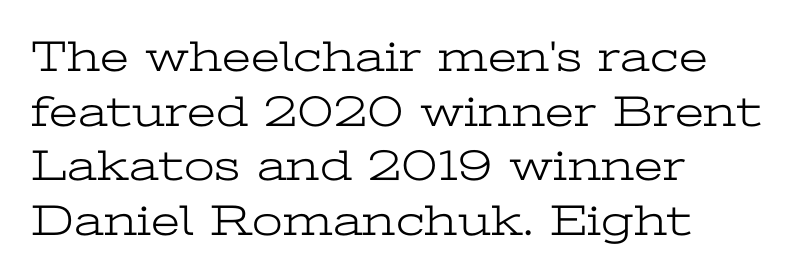
Unlike italic type, these characters show no tilt at all. Clear beneath every line of the passage. Caption: face not bold, strokes unweighted. You could not count columns in this text — the font is proportionally spaced. These lines are composed in type with serifs.
